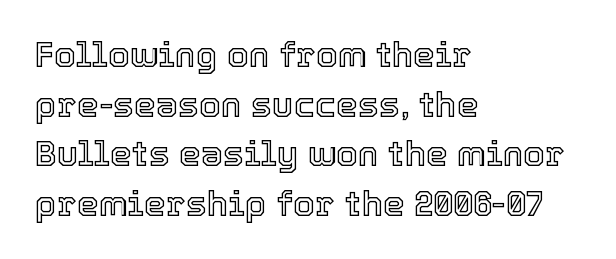
The image shows 35 px text type, upright; set left-aligned, normal line spacing (1.42x), normal letter spacing, not underlined; a medium x-height.
